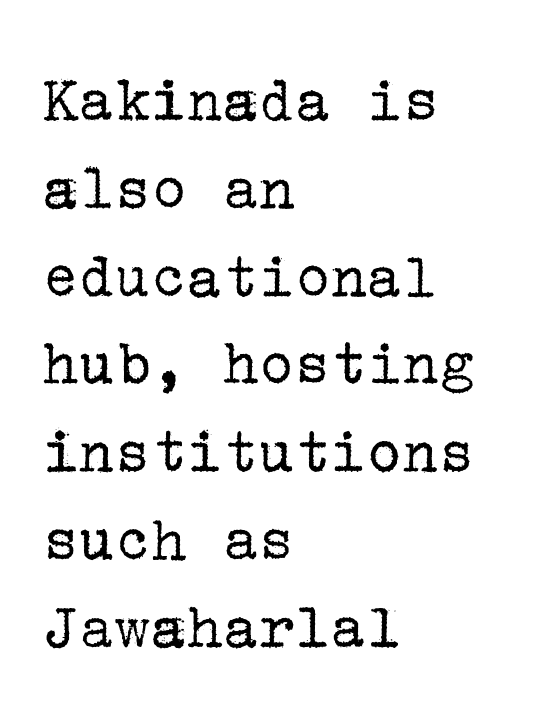
Notice how the passage keeps a crisp vertical edge on the left only. The area under the type is left untouched. The letters stand straight up with perfectly vertical stems. The font sits on the lighter half of the weight spectrum, regular included. Does the leading feel generous? No, just average. These lines are composed in type with serifs.
